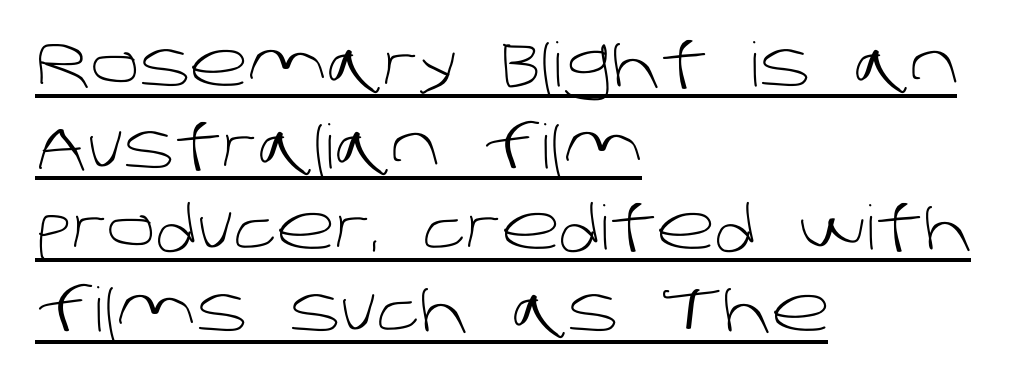
Q: Is the text bold? A: No.
Q: Is the typeface a serif or a sans-serif typeface? A: Sans-serif.
Q: Is the text underlined? A: Yes.
Q: How is the paragraph aligned? A: Left-aligned.
Q: Is the spacing between letters normal or unusually wide? A: Normal.
Q: Is the spacing between lines tight, normal or loose? A: Normal.
Q: Width (condensed, normal, or wide)? A: Normal.
Q: Stroke contrast? A: Low.
Q: x-height? A: Large.
Q: Monospaced? A: No.
